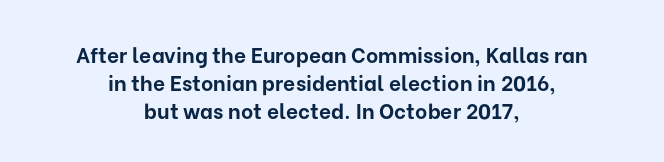
{"italic": "no", "bold": "yes", "underline": "no", "align": "center", "line_spacing": "normal", "line_spacing_ratio": 1.33, "letter_spacing": "normal", "letter_spacing_em": 0.0, "glyph_px": 21}
